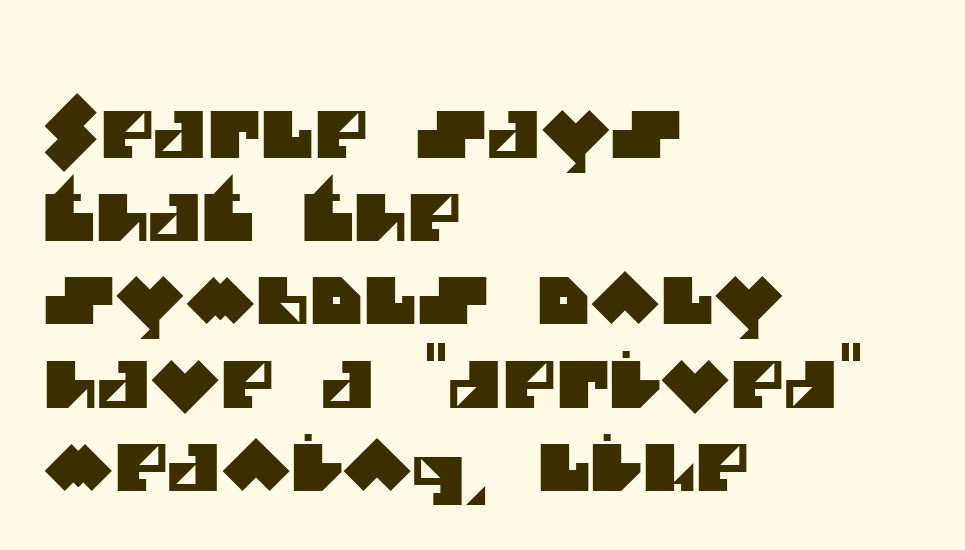
Q: Is the typeface a serif or a sans-serif typeface? A: Sans-serif.
Q: Is the text underlined? A: No.
Q: How is the paragraph aligned? A: Left-aligned.
Q: Is the spacing between letters normal or unusually wide? A: Normal.
Q: Is the spacing between lines tight, normal or loose? A: Normal.
Q: Width (condensed, normal, or wide)? A: Normal.
Q: Stroke contrast? A: Medium.
Q: x-height? A: Large.
Q: Monospaced? A: No.
